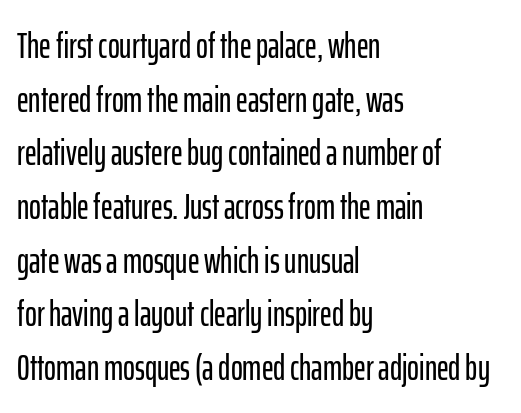
The image shows 36 px condensed sans-serif type, upright; set left-aligned, normal line spacing (1.49x), normal letter spacing, not underlined; low stroke contrast and a medium x-height.
